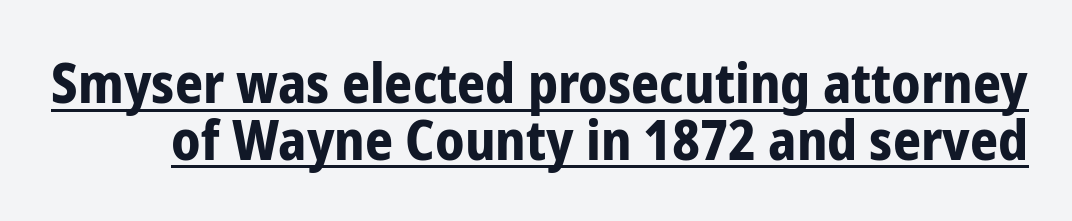
{"serif": "no", "italic": "no", "bold": "yes", "weight": "bold", "width": "condensed", "stroke_contrast": "low", "x_height": "medium", "monospaced": "no", "underline": "yes", "line_spacing": "tight", "line_spacing_ratio": 1.03, "letter_spacing": "normal", "letter_spacing_em": 0.0, "glyph_px": 55}
